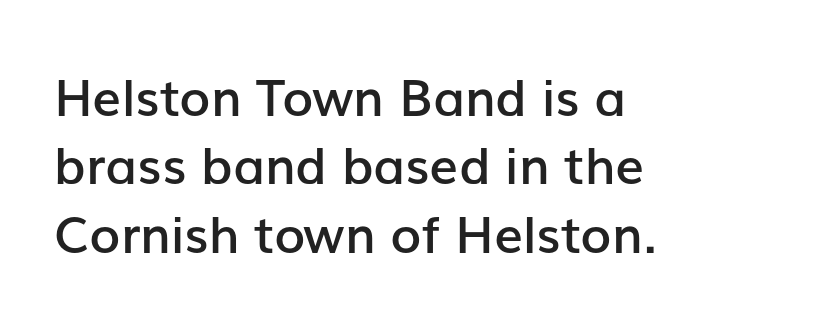
Q: Is the text bold? A: Semi-bold.
Q: Is the text italic (slanted)? A: No, it is upright.
Q: Is the typeface a serif or a sans-serif typeface? A: Sans-serif.
Q: Is the text underlined? A: No.
Q: How is the paragraph aligned? A: Left-aligned.
Q: Is the spacing between letters normal or unusually wide? A: Normal.
Q: Is the spacing between lines tight, normal or loose? A: Normal.
Q: Width (condensed, normal, or wide)? A: Normal.
Q: Stroke contrast? A: Low.
Q: x-height? A: Medium.
Q: Monospaced? A: No.
